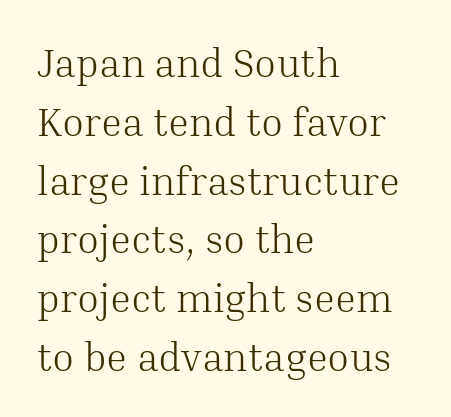
The image shows 40 px light serif type, upright; set left-aligned, normal line spacing (1.47x), normal letter spacing, not underlined; medium stroke contrast and a medium x-height.
